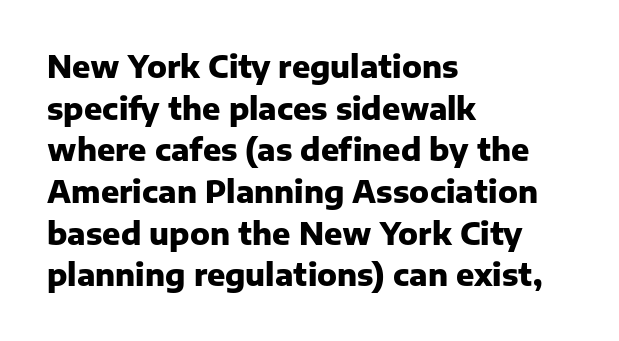
Q: Is the text bold? A: Yes.
Q: Is the text italic (slanted)? A: No, it is upright.
Q: Is the typeface a serif or a sans-serif typeface? A: Sans-serif.
Q: Is the text underlined? A: No.
Q: How is the paragraph aligned? A: Left-aligned.
Q: Is the spacing between letters normal or unusually wide? A: Normal.
Q: Is the spacing between lines tight, normal or loose? A: Normal.
Q: Width (condensed, normal, or wide)? A: Normal.
Q: Stroke contrast? A: Low.
Q: x-height? A: Medium.
Q: Monospaced? A: No.
